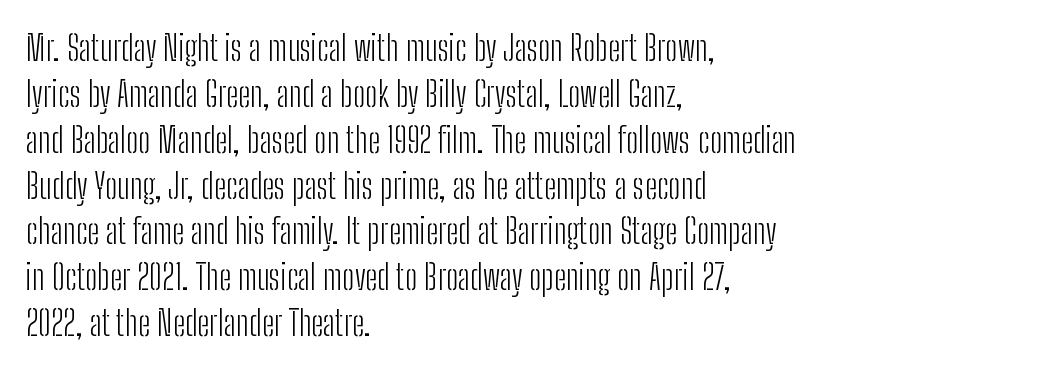
Q: Is the text bold? A: No.
Q: Is the text italic (slanted)? A: No, it is upright.
Q: Is the typeface a serif or a sans-serif typeface? A: Sans-serif.
Q: Is the text underlined? A: No.
Q: How is the paragraph aligned? A: Left-aligned.
Q: Is the spacing between letters normal or unusually wide? A: Normal.
Q: Is the spacing between lines tight, normal or loose? A: Normal.
Q: Width (condensed, normal, or wide)? A: Condensed.
Q: Stroke contrast? A: Low.
Q: x-height? A: Medium.
Q: Monospaced? A: No.
